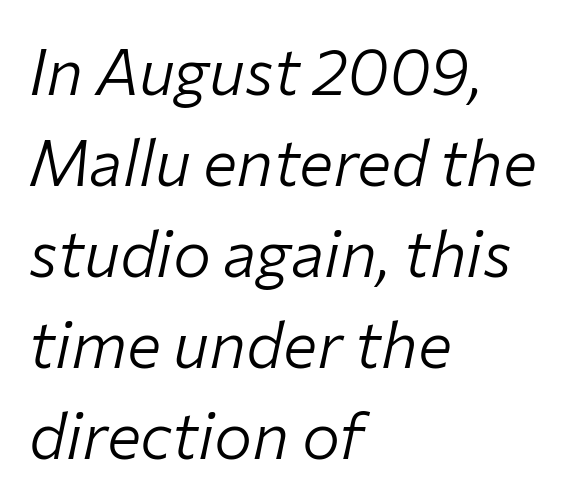
Q: Is the text bold? A: No.
Q: Is the text italic (slanted)? A: Yes, it leans right by about 12 degrees.
Q: Is the text underlined? A: No.
Q: How is the paragraph aligned? A: Left-aligned.
Q: Is the spacing between letters normal or unusually wide? A: Normal.
Q: Is the spacing between lines tight, normal or loose? A: Normal.
Q: Width (condensed, normal, or wide)? A: Normal.
Q: Stroke contrast? A: Low.
Q: x-height? A: Medium.
Q: Monospaced? A: No.
